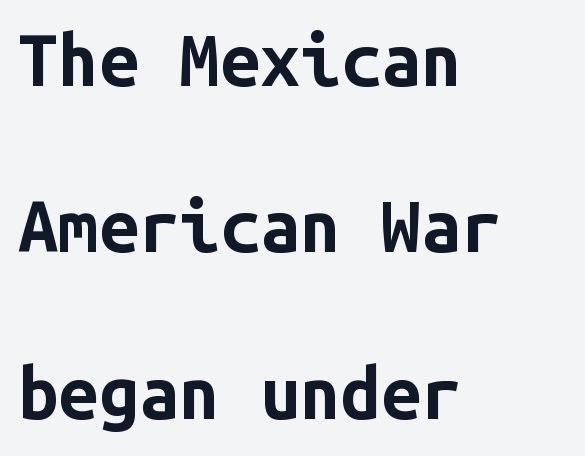
The image shows 72 px bold sans-serif type, upright, monospaced; set left-aligned, loose line spacing (2.31x), normal letter spacing, not underlined; low stroke contrast and a medium x-height.
